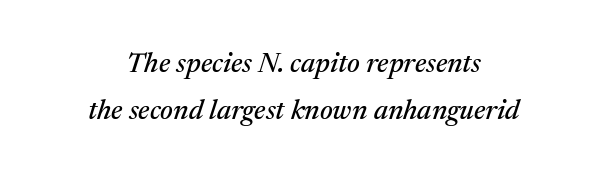
The image shows 28 px serif type, italic (leaning right); set normal line spacing (1.67x), normal letter spacing, not underlined; medium stroke contrast and a medium x-height.
